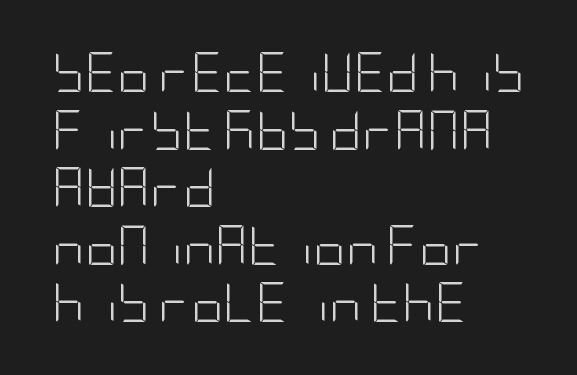
Q: Is the text bold? A: No.
Q: Is the text italic (slanted)? A: No, it is upright.
Q: Is the typeface a serif or a sans-serif typeface? A: Sans-serif.
Q: Is the text underlined? A: No.
Q: How is the paragraph aligned? A: Left-aligned.
Q: Is the spacing between letters normal or unusually wide? A: Normal.
Q: Is the spacing between lines tight, normal or loose? A: Normal.
Q: Width (condensed, normal, or wide)? A: Condensed.
Q: Stroke contrast? A: Low.
Q: x-height? A: Large.
